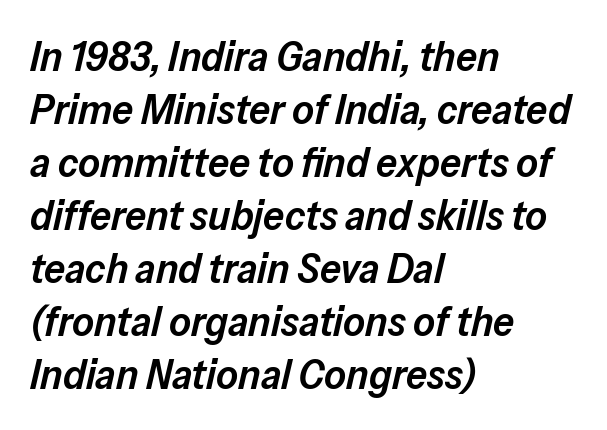
Summary of weight: moderately heavy, a semibold. A typesetter would call this proportional, since set widths differ per character. No word sits above an underline. Spacing between characters is what you'd get straight out of the box. The face used here has a pronounced slope to its letters. The block of text has a typical density, with ordinary space between rows.
